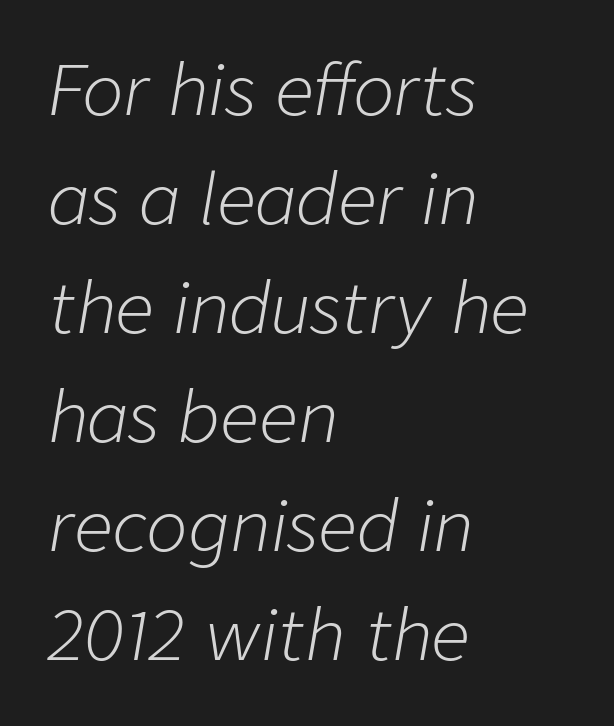
Q: Is the text bold? A: No.
Q: Is the text italic (slanted)? A: Yes, it leans right by about 9 degrees.
Q: Is the text underlined? A: No.
Q: How is the paragraph aligned? A: Left-aligned.
Q: Is the spacing between letters normal or unusually wide? A: Normal.
Q: Is the spacing between lines tight, normal or loose? A: Normal.
Q: Width (condensed, normal, or wide)? A: Normal.
Q: Stroke contrast? A: Low.
Q: x-height? A: Medium.
Q: Monospaced? A: No.
